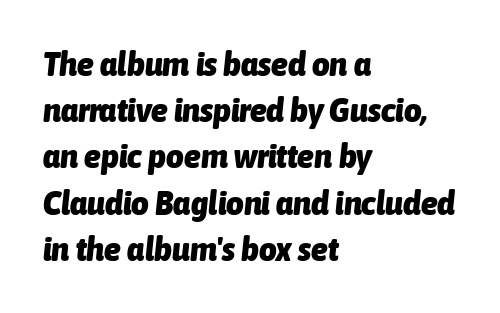
Q: Is the text bold? A: Yes.
Q: Is the text italic (slanted)? A: Yes, it leans right by about 6 degrees.
Q: Is the text underlined? A: No.
Q: How is the paragraph aligned? A: Left-aligned.
Q: Is the spacing between letters normal or unusually wide? A: Normal.
Q: Is the spacing between lines tight, normal or loose? A: Normal.
Q: Width (condensed, normal, or wide)? A: Condensed.
Q: Stroke contrast? A: Low.
Q: x-height? A: Medium.
Q: Monospaced? A: No.
